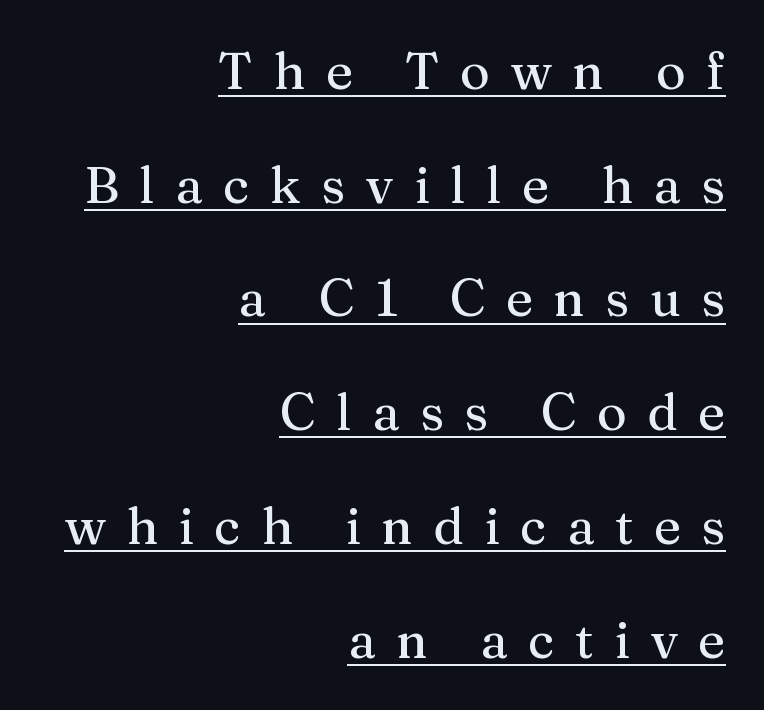
Q: Is the text italic (slanted)? A: No, it is upright.
Q: Is the typeface a serif or a sans-serif typeface? A: Serif.
Q: Is the text underlined? A: Yes.
Q: How is the paragraph aligned? A: Right-aligned.
Q: Is the spacing between letters normal or unusually wide? A: Unusually wide.
Q: Is the spacing between lines tight, normal or loose? A: Loose.
Q: Width (condensed, normal, or wide)? A: Normal.
Q: Stroke contrast? A: Medium.
Q: x-height? A: Medium.
Q: Monospaced? A: No.
